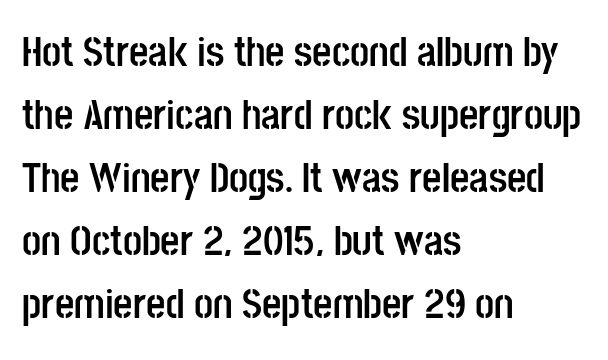
Q: Is the text bold? A: Yes.
Q: Is the text italic (slanted)? A: No, it is upright.
Q: Is the typeface a serif or a sans-serif typeface? A: Sans-serif.
Q: Is the text underlined? A: No.
Q: How is the paragraph aligned? A: Left-aligned.
Q: Is the spacing between letters normal or unusually wide? A: Normal.
Q: Is the spacing between lines tight, normal or loose? A: Normal.
Q: Width (condensed, normal, or wide)? A: Condensed.
Q: Stroke contrast? A: Low.
Q: x-height? A: Large.
Q: Monospaced? A: No.
